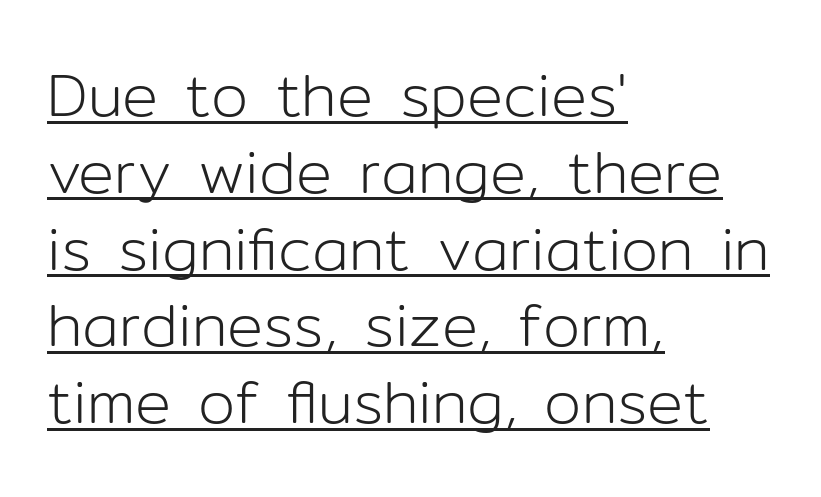
Q: Is the text bold? A: No.
Q: Is the text italic (slanted)? A: No, it is upright.
Q: Is the typeface a serif or a sans-serif typeface? A: Sans-serif.
Q: Is the text underlined? A: Yes.
Q: How is the paragraph aligned? A: Left-aligned.
Q: Is the spacing between letters normal or unusually wide? A: Normal.
Q: Is the spacing between lines tight, normal or loose? A: Normal.
Q: Width (condensed, normal, or wide)? A: Normal.
Q: Stroke contrast? A: Low.
Q: x-height? A: Medium.
Q: Monospaced? A: No.
